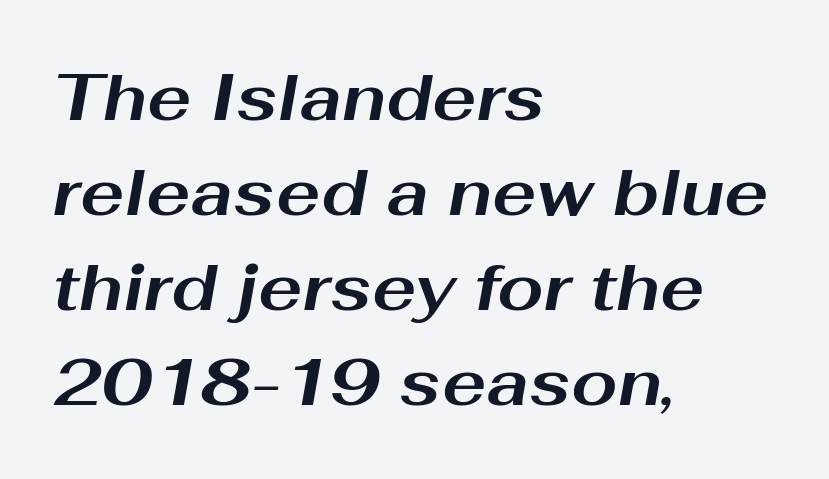
{"italic": "yes", "lean": "right", "slant_degrees": 10, "bold": "yes", "weight": "bold", "width": "wide", "stroke_contrast": "medium", "x_height": "medium", "monospaced": "no", "underline": "no", "align": "left", "line_spacing": "normal", "line_spacing_ratio": 1.44, "letter_spacing": "normal", "letter_spacing_em": 0.0, "glyph_px": 66}
